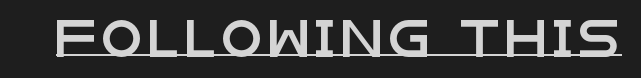
The rendered words wear a rule along their underside. This sample has the flowing, uneven cadence of proportional lettering. Quick note: not italic, upright. This sample uses a sans-serif face.
